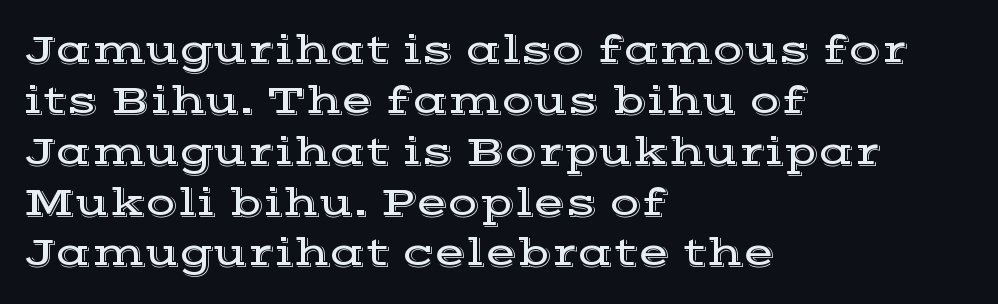
{"serif": "yes", "italic": "no", "width": "wide", "x_height": "medium", "monospaced": "no", "underline": "no", "align": "left", "line_spacing_ratio": 1.24, "letter_spacing": "normal", "letter_spacing_em": 0.0, "glyph_px": 41}
